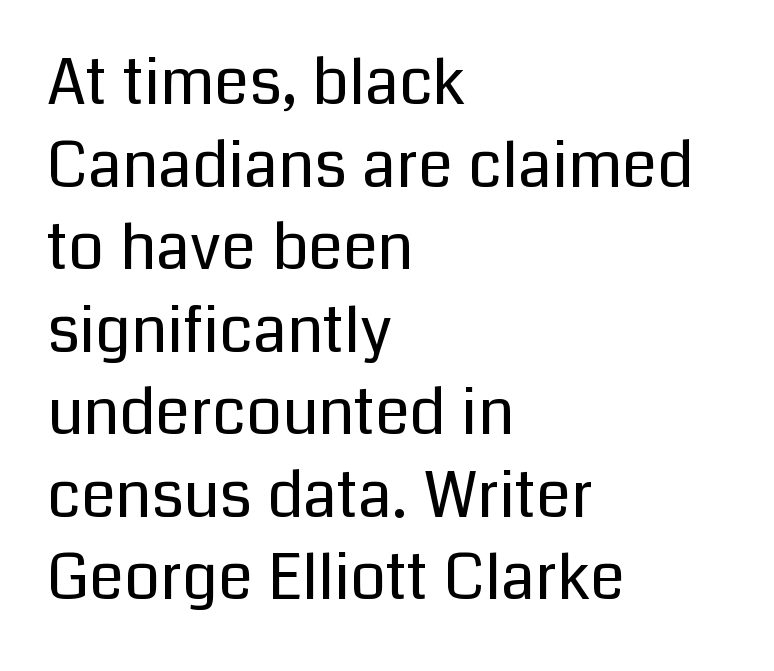
No extra ink here — the face is not bold. Regarding leading, the lines here are spaced in the standard way. The specimen reads as upright at a glance. Beneath every word, the page is bare. The lines are quadded left. Between one letter and the next there's only the usual sliver of space.
